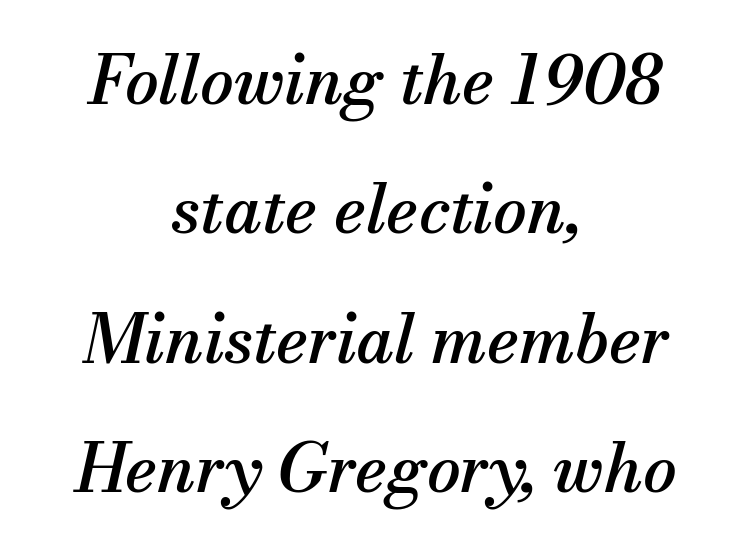
{"serif": "yes", "italic": "yes", "lean": "right", "slant_degrees": 13, "width": "normal", "stroke_contrast": "medium", "x_height": "small", "monospaced": "no", "underline": "no", "align": "center", "line_spacing": "loose", "line_spacing_ratio": 1.93, "letter_spacing": "normal", "letter_spacing_em": 0.0, "glyph_px": 67}
